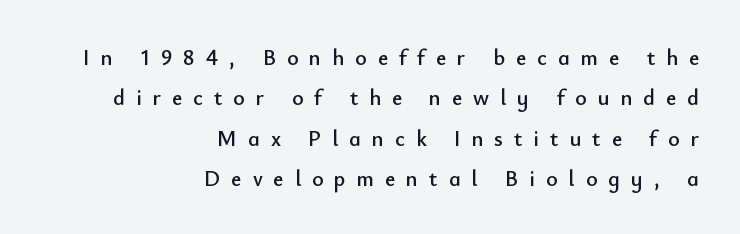
Q: Is the text italic (slanted)? A: No, it is upright.
Q: Is the text underlined? A: No.
Q: How is the paragraph aligned? A: Right-aligned.
Q: Is the spacing between letters normal or unusually wide? A: Unusually wide.
